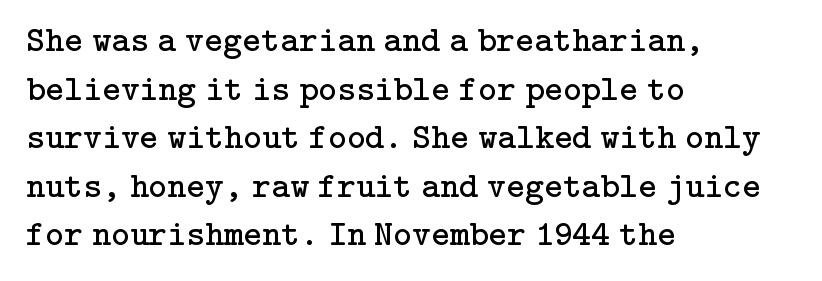
Q: Is the text bold? A: No.
Q: Is the text italic (slanted)? A: No, it is upright.
Q: Is the typeface a serif or a sans-serif typeface? A: Serif.
Q: Is the text underlined? A: No.
Q: How is the paragraph aligned? A: Left-aligned.
Q: Is the spacing between letters normal or unusually wide? A: Normal.
Q: Is the spacing between lines tight, normal or loose? A: Normal.
Q: Width (condensed, normal, or wide)? A: Normal.
Q: Stroke contrast? A: Low.
Q: x-height? A: Medium.
